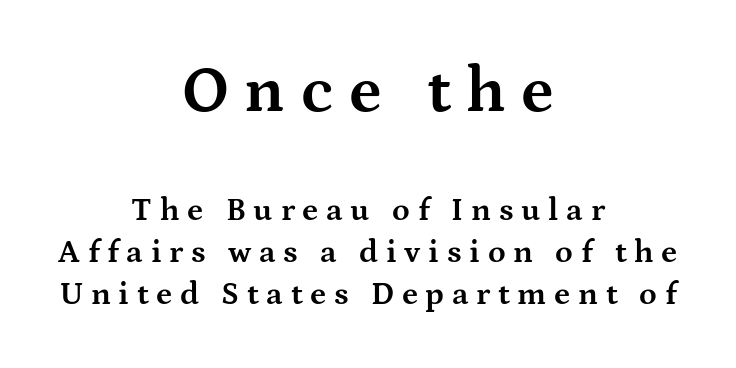
Does the type have serifs? Yes, each stem ends in a small foot. The face used here appears at its bigger size in the upper chunk. The space beneath each line is pristine and unruled. Italic? Not at all — the glyphs are vertical. A student would call this center alignment; a typographer would say set centered.
